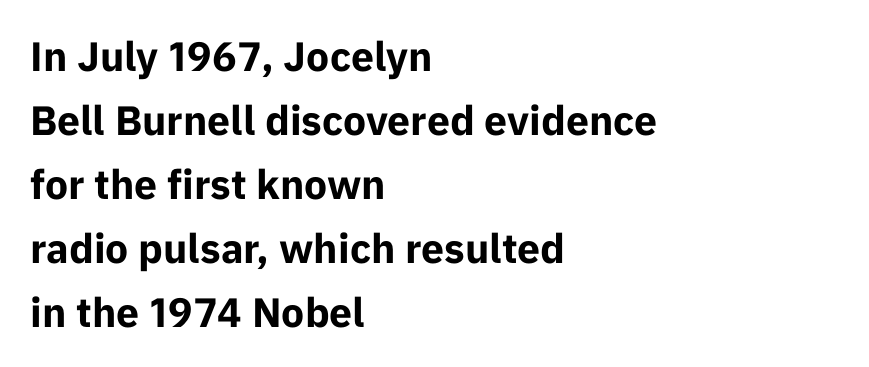
The image shows 41 px bold sans-serif type, upright; set left-aligned, normal line spacing (1.56x), normal letter spacing, not underlined; low stroke contrast and a medium x-height.
